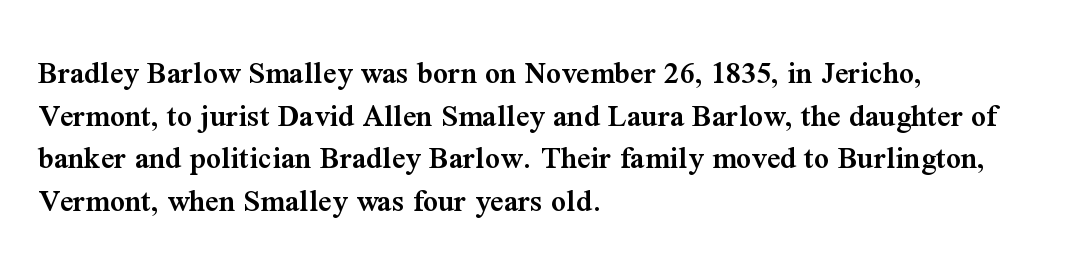
Where is the straight margin? On the left. Caption: semibold face, moderately heavy strokes. Spacing verdict: proportional, widths tailored to each character. The typeface chosen for these lines features serifs.
